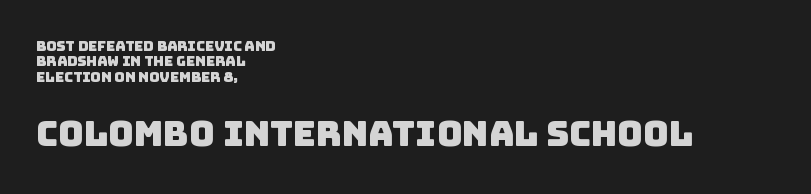
The image shows 35 px sans-serif type; set left-aligned, tight line spacing (1.1x), normal letter spacing, not underlined; the second (bottom) block is 2.5x larger; low stroke contrast and a large x-height.
